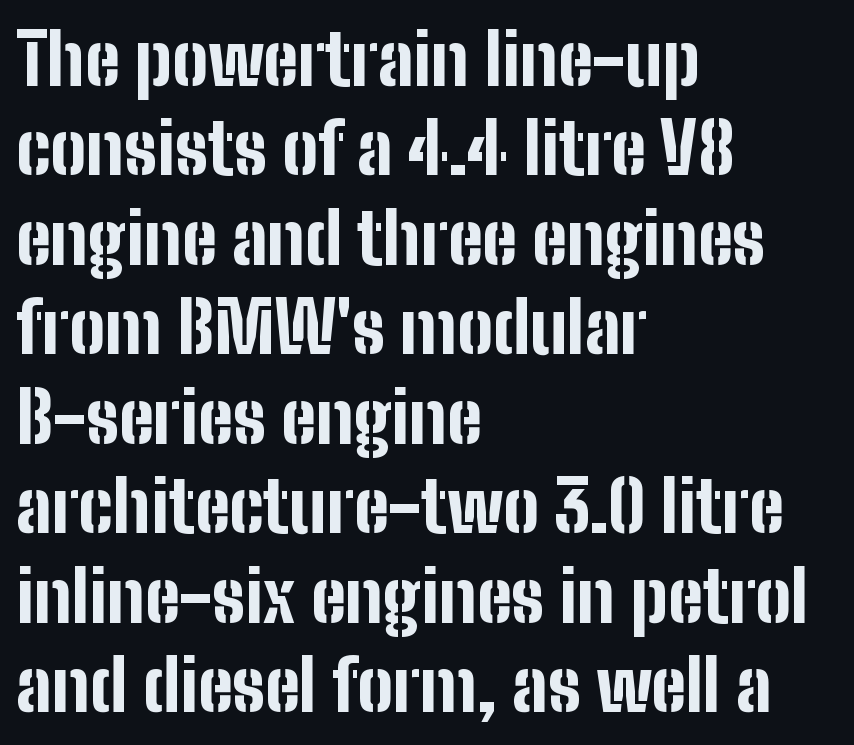
The image shows 71 px bold, condensed sans-serif type, upright; set left-aligned, normal line spacing (1.26x), normal letter spacing, not underlined; low stroke contrast and a medium x-height.
